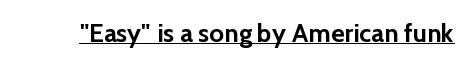
No extra tracking has been applied to these lines. Glance below the letters and you will spot a drawn line. Quick note: not italic, upright. The letters are bold, with thick, heavy strokes.
